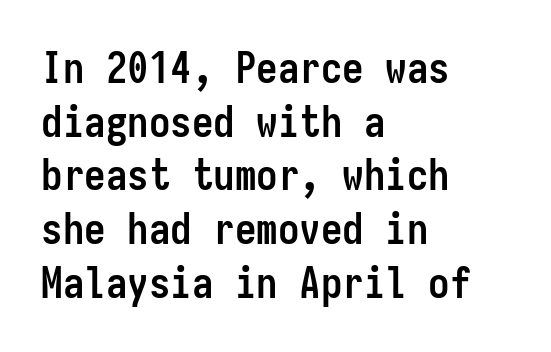
In CSS terms this would be text-align: left. Glyph-to-glyph distance matches everyday printed text. A dark, heavy texture on the line: the type is bold. Every character here occupies the same horizontal width, giving the sample a typewriter-like rhythm. Is there much room between lines? A standard amount, neither cramped nor airy.
